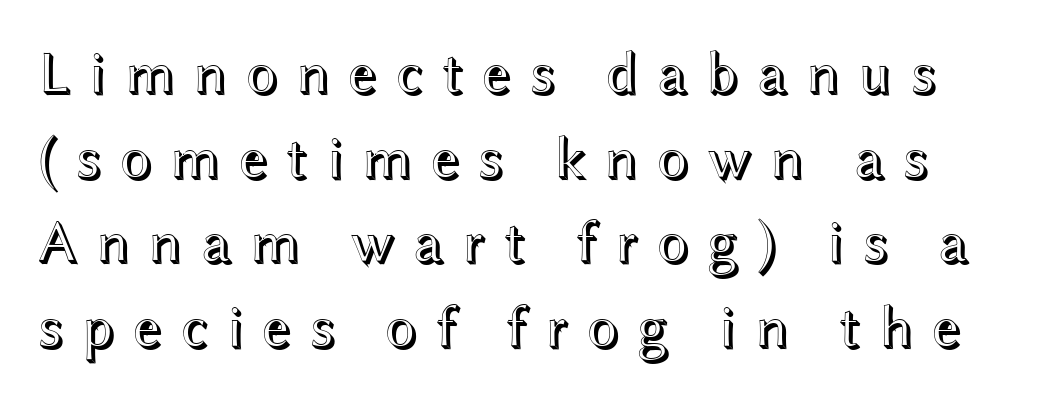
{"italic": "no", "width": "wide", "x_height": "medium", "monospaced": "no", "underline": "no", "line_spacing": "normal", "line_spacing_ratio": 1.41, "letter_spacing": "wide", "letter_spacing_em": 0.28, "glyph_px": 60}
